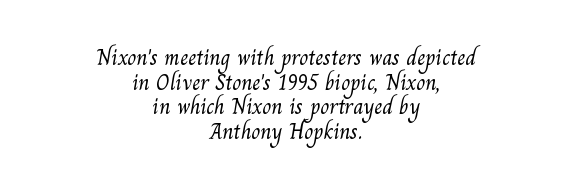
The image shows 23 px text type; set centered, tight line spacing (1.07x), normal letter spacing, not underlined.
